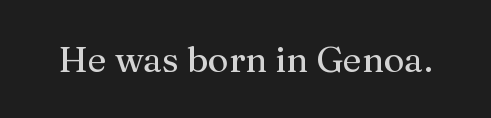
Anything drawn beneath the words? Only blank space. The weight would be labelled regular, book, light, or lighter still. Looks like regular typesetting: each glyph gets only the width it needs. Is the letter spacing exaggerated? No — it looks like the ordinary default. Typographically, this falls in the serif category. The axis of the letterforms is exactly vertical.
